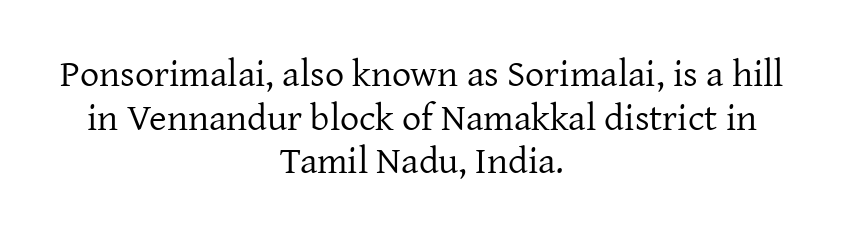
Q: Is the text bold? A: No.
Q: Is the text italic (slanted)? A: No, it is upright.
Q: Is the typeface a serif or a sans-serif typeface? A: Serif.
Q: Is the text underlined? A: No.
Q: How is the paragraph aligned? A: Centered.
Q: Is the spacing between letters normal or unusually wide? A: Normal.
Q: Is the spacing between lines tight, normal or loose? A: Tight.
Q: Width (condensed, normal, or wide)? A: Normal.
Q: Stroke contrast? A: Low.
Q: x-height? A: Medium.
Q: Monospaced? A: No.
